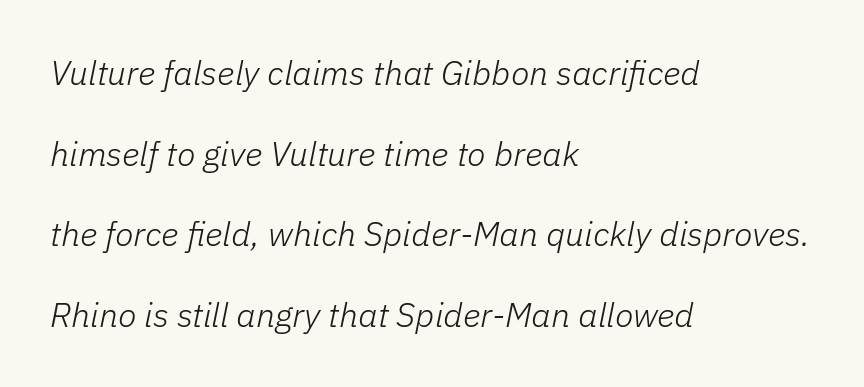
Q: Is the text bold? A: No.
Q: Is the text italic (slanted)? A: Yes, it leans right by about 11 degrees.
Q: Is the text underlined? A: No.
Q: How is the paragraph aligned? A: Left-aligned.
Q: Is the spacing between letters normal or unusually wide? A: Normal.
Q: Is the spacing between lines tight, normal or loose? A: Loose.
Q: Width (condensed, normal, or wide)? A: Normal.
Q: Stroke contrast? A: Low.
Q: x-height? A: Medium.
Q: Monospaced? A: No.
